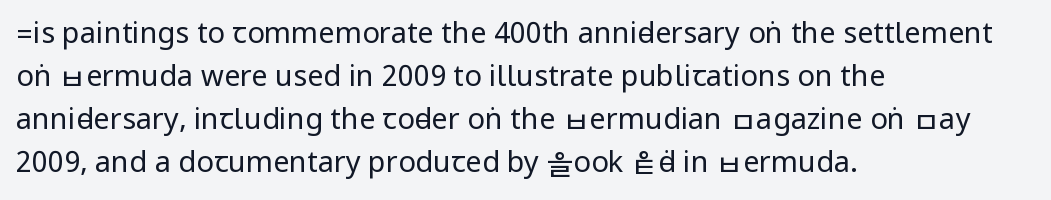
A bare baseline throughout the passage. A student would call this left alignment; a typographer would say flush left, rag right. Caption: standard tracking, unaltered. It's the straight-up-and-down kind of type. The line-height multiplier appears to be the usual default. Nothing sits at the stroke ends, so this counts as sans-serif.
